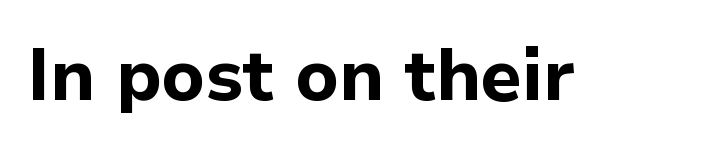
The image shows 72 px bold sans-serif type, upright; set normal letter spacing, not underlined; low stroke contrast and a medium x-height.
